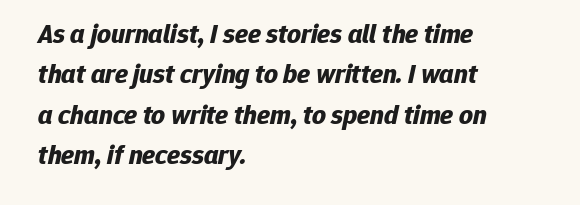
The image shows 27 px bold type, italic (leaning right); set left-aligned, normal line spacing (1.5x), normal letter spacing, not underlined.
